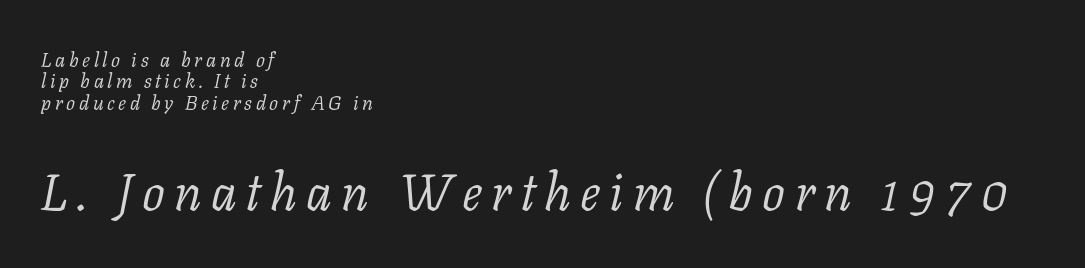
{"serif": "yes", "italic": "yes", "lean": "right", "slant_degrees": 11, "bold": "no", "weight": "light", "width": "normal", "stroke_contrast": "low", "x_height": "medium", "monospaced": "no", "underline": "no", "align": "left", "line_spacing": "tight", "line_spacing_ratio": 1.07, "larger_block": "second", "size_ratio": 2.55, "glyph_px": 51}
